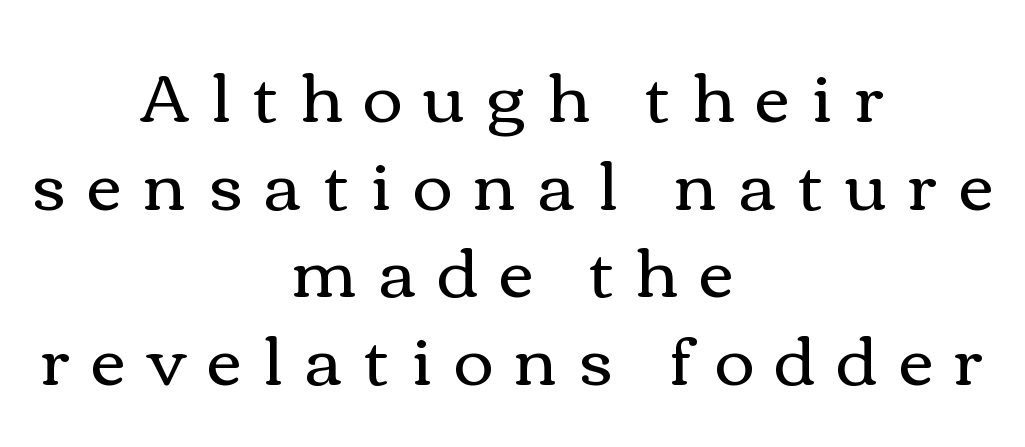
Looks like regular typesetting: each glyph gets only the width it needs. Vertically, the passage feels balanced, rows spaced as you'd expect. The zone under the glyphs is completely vacant. If you folded the block vertically in half, each line would mirror itself in length. Characters remain perfectly vertical along every line. Letters have the restrained weight of plain body copy at most.
